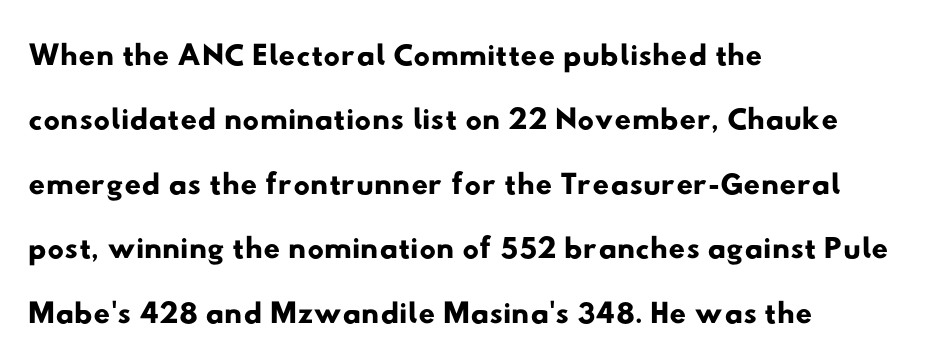
Q: Is the typeface a serif or a sans-serif typeface? A: Sans-serif.
Q: Is the text underlined? A: No.
Q: How is the paragraph aligned? A: Left-aligned.
Q: Is the spacing between letters normal or unusually wide? A: Normal.
Q: Is the spacing between lines tight, normal or loose? A: Normal.
Q: Width (condensed, normal, or wide)? A: Wide.
Q: Stroke contrast? A: Low.
Q: x-height? A: Small.
Q: Monospaced? A: No.
